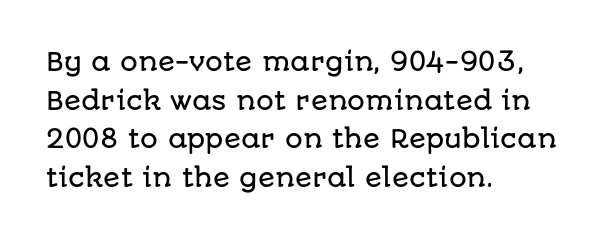
{"italic": "no", "underline": "no", "align": "left", "line_spacing": "normal", "line_spacing_ratio": 1.55, "letter_spacing": "normal", "letter_spacing_em": 0.0, "glyph_px": 25}
